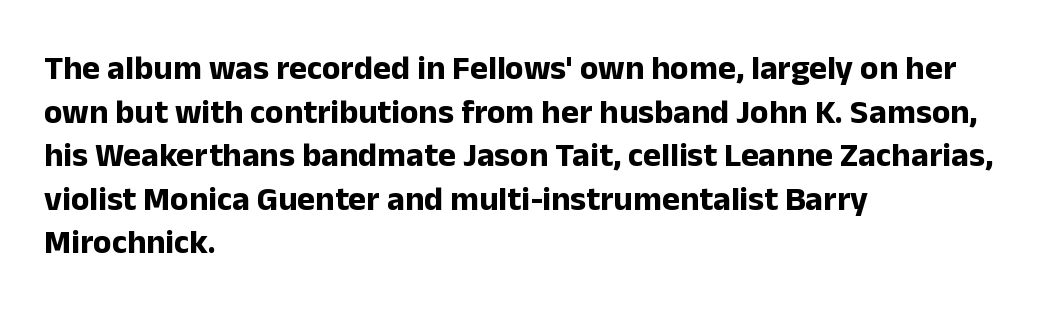
Q: Is the text bold? A: Yes.
Q: Is the text italic (slanted)? A: No, it is upright.
Q: Is the typeface a serif or a sans-serif typeface? A: Sans-serif.
Q: Is the text underlined? A: No.
Q: How is the paragraph aligned? A: Left-aligned.
Q: Is the spacing between letters normal or unusually wide? A: Normal.
Q: Is the spacing between lines tight, normal or loose? A: Normal.
Q: Width (condensed, normal, or wide)? A: Normal.
Q: Stroke contrast? A: Low.
Q: x-height? A: Medium.
Q: Monospaced? A: No.
